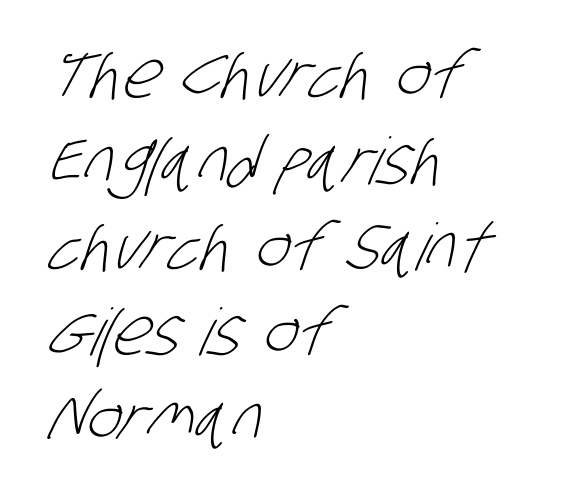
Q: Is the text bold? A: No.
Q: Is the typeface a serif or a sans-serif typeface? A: Sans-serif.
Q: Is the text underlined? A: No.
Q: How is the paragraph aligned? A: Left-aligned.
Q: Is the spacing between letters normal or unusually wide? A: Normal.
Q: Is the spacing between lines tight, normal or loose? A: Normal.
Q: Width (condensed, normal, or wide)? A: Condensed.
Q: Stroke contrast? A: Low.
Q: x-height? A: Large.
Q: Monospaced? A: No.
